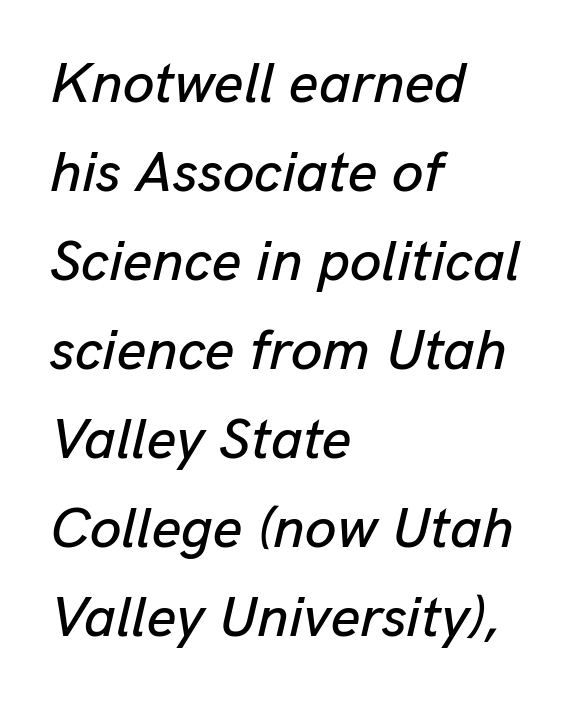
The image shows 57 px text type, italic (leaning right); set left-aligned, normal line spacing (1.56x), normal letter spacing, not underlined; low stroke contrast and a medium x-height.
